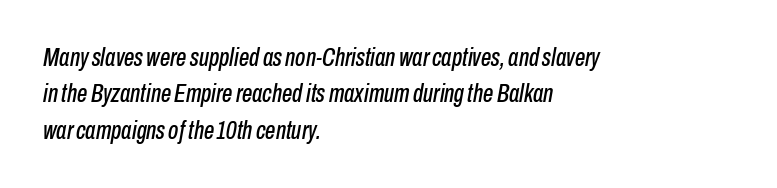
Q: Is the text italic (slanted)? A: Yes, it leans right by about 10 degrees.
Q: Is the text underlined? A: No.
Q: How is the paragraph aligned? A: Left-aligned.
Q: Is the spacing between letters normal or unusually wide? A: Normal.
Q: Is the spacing between lines tight, normal or loose? A: Normal.
